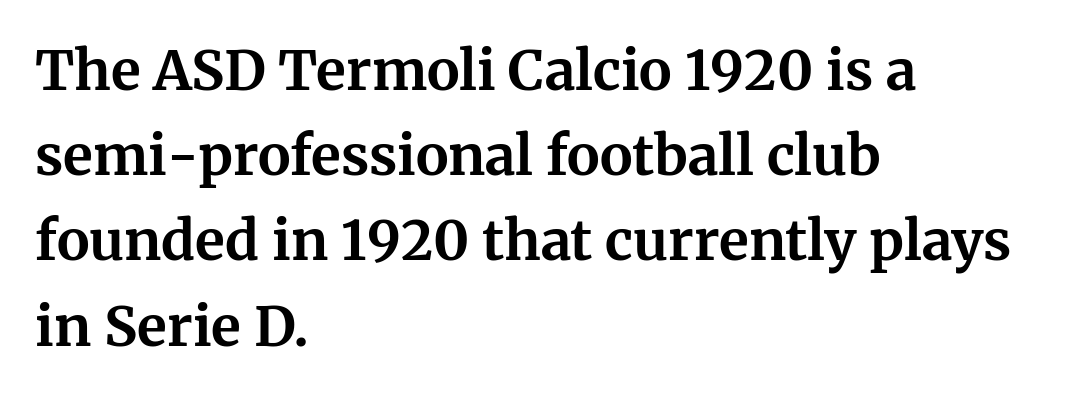
The image shows 55 px bold serif type, upright; set left-aligned, normal line spacing (1.55x), normal letter spacing, not underlined; medium stroke contrast and a medium x-height.
